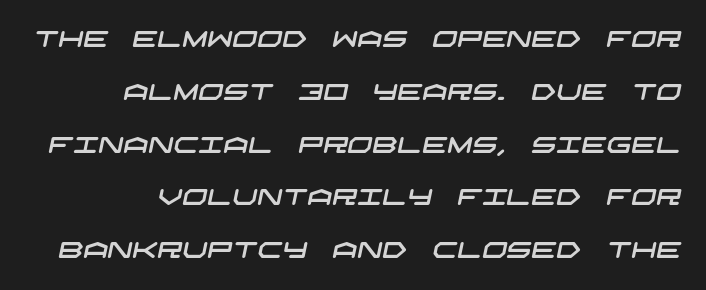
Q: Is the text underlined? A: No.
Q: Is the spacing between letters normal or unusually wide? A: Normal.
Q: Is the spacing between lines tight, normal or loose? A: Loose.
